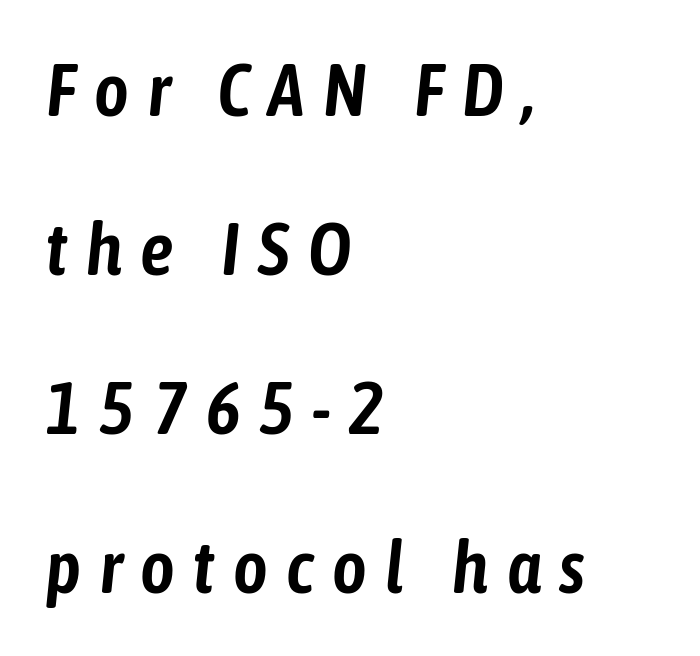
{"italic": "yes", "lean": "right", "slant_degrees": 6, "width": "condensed", "stroke_contrast": "low", "x_height": "medium", "monospaced": "no", "underline": "no", "align": "left", "line_spacing": "loose", "line_spacing_ratio": 2.15, "letter_spacing": "wide", "letter_spacing_em": 0.25, "glyph_px": 74}
